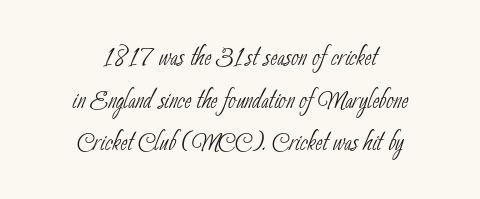
The image shows 33 px thin, condensed sans-serif type; set centered, normal line spacing (1.29x), normal letter spacing, not underlined; low stroke contrast and a small x-height.
